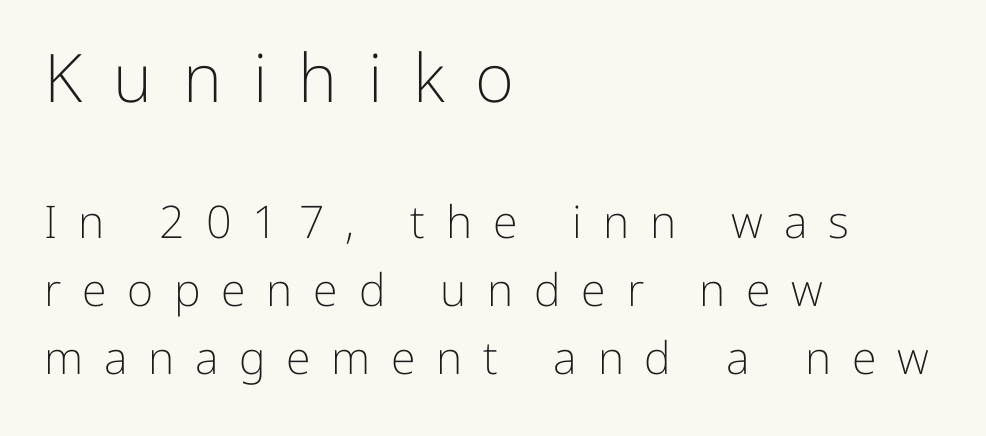
The image shows 67 px light sans-serif type, upright; set left-aligned, normal line spacing (1.51x), unusually wide letter spacing (+0.46 em), not underlined; the first (top) block is 1.49x larger; low stroke contrast and a medium x-height.
